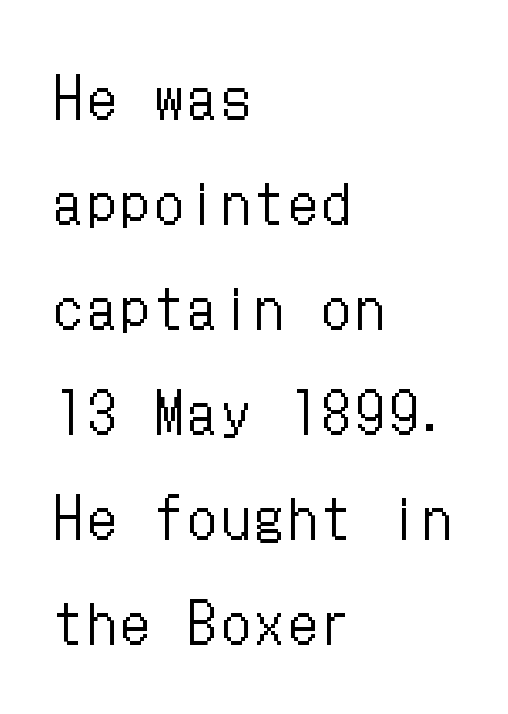
Q: Is the text bold? A: No.
Q: Is the text italic (slanted)? A: No, it is upright.
Q: Is the text underlined? A: No.
Q: How is the paragraph aligned? A: Left-aligned.
Q: Is the spacing between lines tight, normal or loose? A: Loose.
Q: Width (condensed, normal, or wide)? A: Condensed.
Q: Stroke contrast? A: Low.
Q: x-height? A: Medium.
